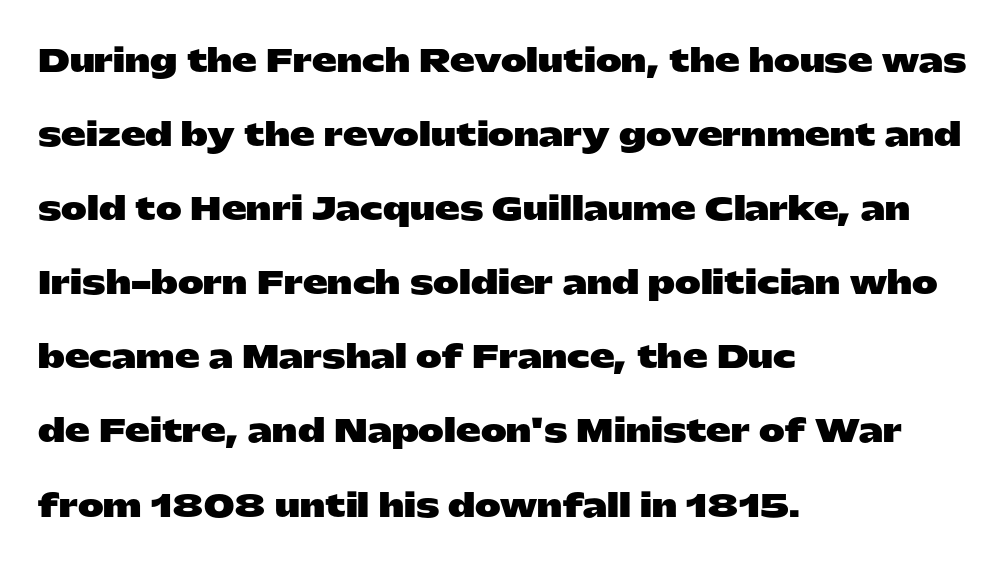
No word sits above an underline. The paragraph shown leans on its left margin. This rendering leaves character spacing at its baseline value. Upright lettering throughout. Look at the bottom of the vertical strokes: they stop flat, with no serifs.
